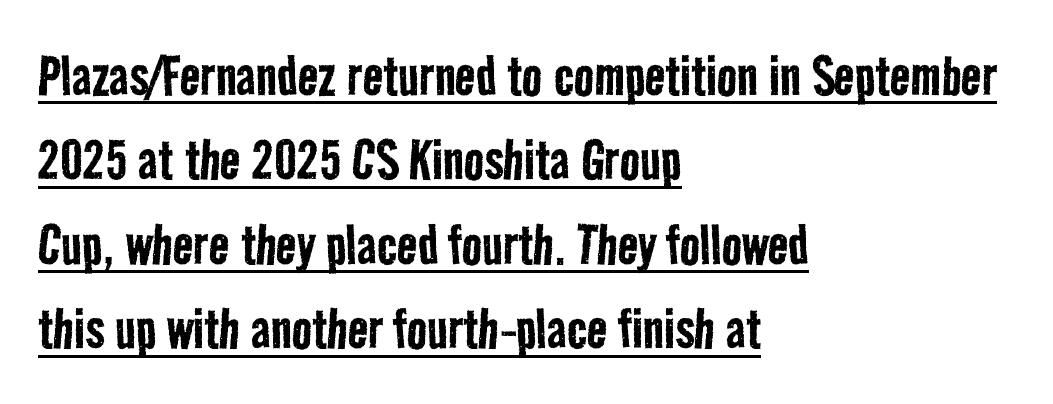
{"serif": "no", "bold": "no", "weight": "regular", "width": "condensed", "stroke_contrast": "low", "x_height": "medium", "monospaced": "no", "underline": "yes", "align": "left", "line_spacing": "normal", "line_spacing_ratio": 1.26, "letter_spacing": "normal", "letter_spacing_em": 0.0, "glyph_px": 67}
